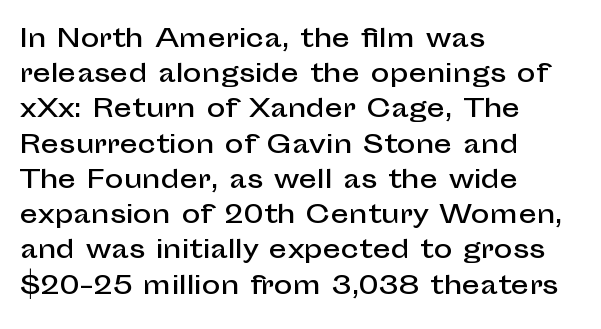
{"italic": "no", "underline": "no", "align": "left", "line_spacing": "normal", "line_spacing_ratio": 1.41, "letter_spacing": "normal", "letter_spacing_em": 0.0, "glyph_px": 25}
